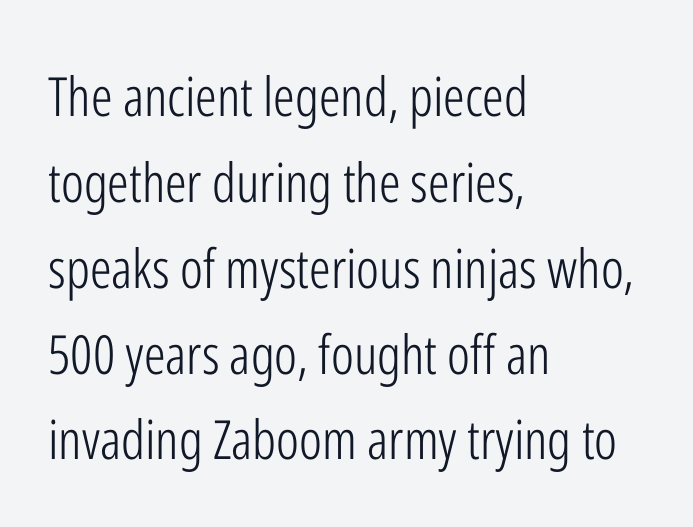
{"serif": "no", "italic": "no", "bold": "no", "weight": "light", "width": "condensed", "stroke_contrast": "low", "x_height": "medium", "monospaced": "no", "underline": "no", "align": "left", "line_spacing": "normal", "line_spacing_ratio": 1.59, "letter_spacing": "normal", "letter_spacing_em": 0.0, "glyph_px": 54}
